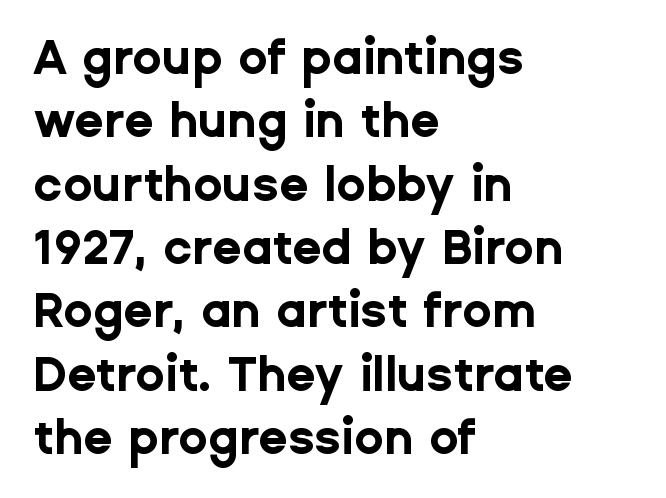
{"serif": "no", "italic": "no", "bold": "yes", "weight": "bold", "width": "normal", "stroke_contrast": "low", "x_height": "medium", "monospaced": "no", "underline": "no", "align": "left", "line_spacing": "normal", "line_spacing_ratio": 1.32, "letter_spacing": "normal", "letter_spacing_em": 0.0, "glyph_px": 48}
